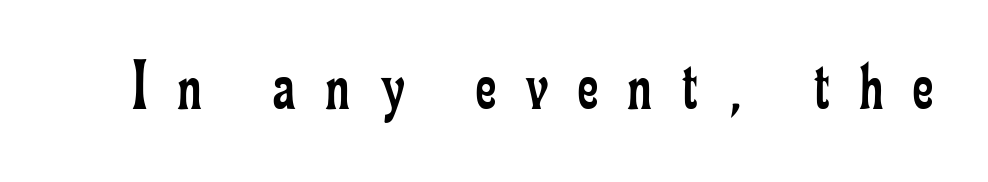
{"serif": "yes", "italic": "no", "bold": "no", "weight": "regular", "width": "condensed", "stroke_contrast": "low", "x_height": "small", "monospaced": "no", "underline": "no", "letter_spacing": "wide", "letter_spacing_em": 0.41, "glyph_px": 72}
